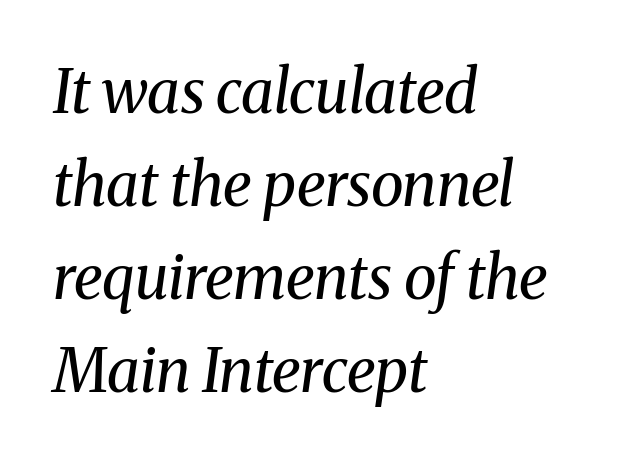
{"serif": "yes", "italic": "yes", "lean": "right", "slant_degrees": 8, "bold": "no", "weight": "regular", "width": "normal", "stroke_contrast": "medium", "x_height": "medium", "monospaced": "no", "underline": "no", "align": "left", "line_spacing": "normal", "line_spacing_ratio": 1.55, "letter_spacing": "normal", "letter_spacing_em": 0.0, "glyph_px": 60}
